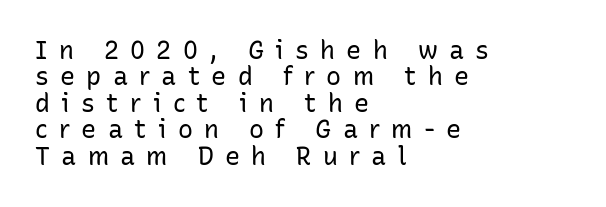
The lines are quadded left. This sample trades vertical openness for compactness between lines. The letters stand upright; this is a roman face. The specimen omits any rule beneath the text block's lines.
